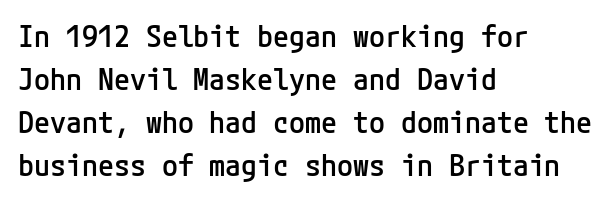
Q: Is the text bold? A: Semi-bold.
Q: Is the text italic (slanted)? A: No, it is upright.
Q: Is the typeface a serif or a sans-serif typeface? A: Sans-serif.
Q: Is the text underlined? A: No.
Q: How is the paragraph aligned? A: Left-aligned.
Q: Is the spacing between letters normal or unusually wide? A: Normal.
Q: Is the spacing between lines tight, normal or loose? A: Normal.
Q: Width (condensed, normal, or wide)? A: Normal.
Q: Stroke contrast? A: Low.
Q: x-height? A: Medium.
